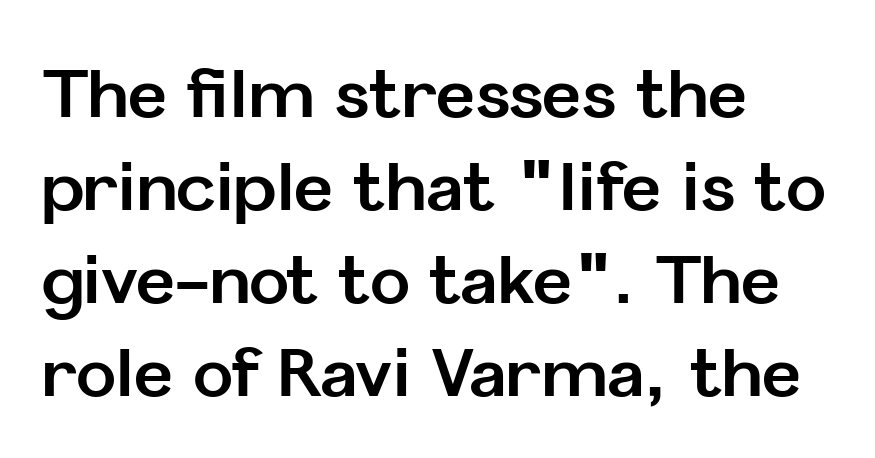
The passage shown stacks its lines at a standard gap. These words are printed bold, with thick strokes throughout. If you drew a line through each stem, it would be perfectly vertical. Nobody touched the tracking dial on this one. Observe the absence of serifs on each vertical stroke in this sample.
